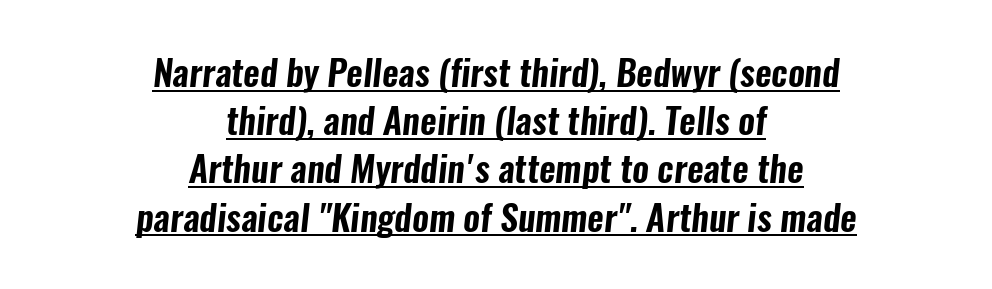
Q: Is the typeface a serif or a sans-serif typeface? A: Sans-serif.
Q: Is the text underlined? A: Yes.
Q: How is the paragraph aligned? A: Centered.
Q: Is the spacing between letters normal or unusually wide? A: Normal.
Q: Is the spacing between lines tight, normal or loose? A: Normal.
Q: Width (condensed, normal, or wide)? A: Condensed.
Q: Stroke contrast? A: Low.
Q: x-height? A: Medium.
Q: Monospaced? A: No.
